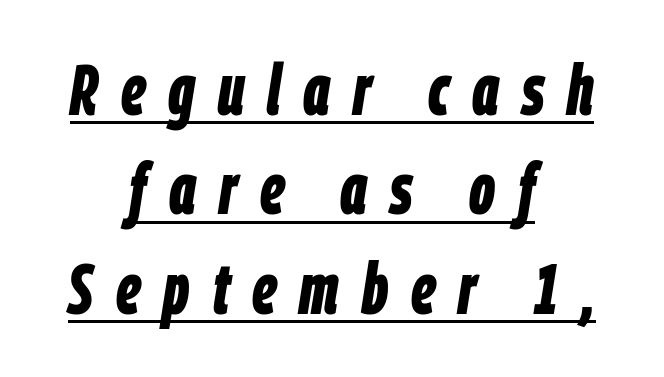
Q: Is the text bold? A: Yes.
Q: Is the text italic (slanted)? A: Yes, it leans right by about 9 degrees.
Q: Is the text underlined? A: Yes.
Q: How is the paragraph aligned? A: Centered.
Q: Is the spacing between letters normal or unusually wide? A: Unusually wide.
Q: Is the spacing between lines tight, normal or loose? A: Normal.
Q: Width (condensed, normal, or wide)? A: Condensed.
Q: Stroke contrast? A: Low.
Q: x-height? A: Large.
Q: Monospaced? A: No.
